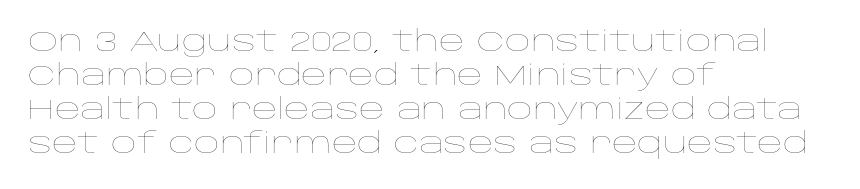
{"italic": "no", "bold": "no", "weight": "thin", "width": "wide", "stroke_contrast": "low", "x_height": "large", "monospaced": "no", "underline": "no", "align": "left", "line_spacing_ratio": 1.22, "letter_spacing": "normal", "letter_spacing_em": 0.0, "glyph_px": 28}
